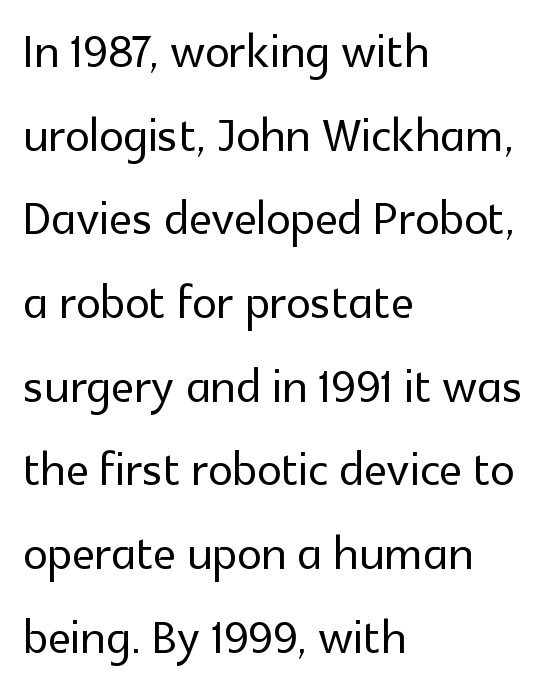
The image shows 62 px sans-serif type, upright; set left-aligned, normal line spacing (1.35x), normal letter spacing, not underlined; a medium x-height.
